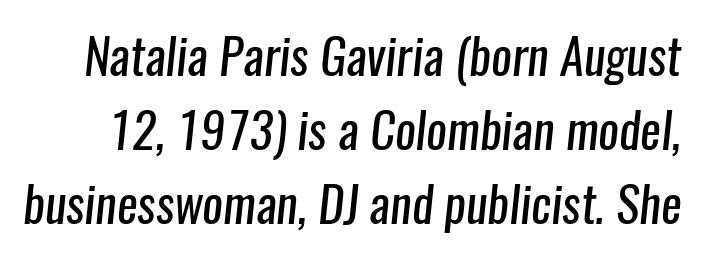
{"serif": "no", "bold": "no", "weight": "regular", "width": "condensed", "stroke_contrast": "low", "x_height": "medium", "monospaced": "no", "underline": "no", "line_spacing": "normal", "line_spacing_ratio": 1.51, "letter_spacing": "normal", "letter_spacing_em": 0.0, "glyph_px": 49}
